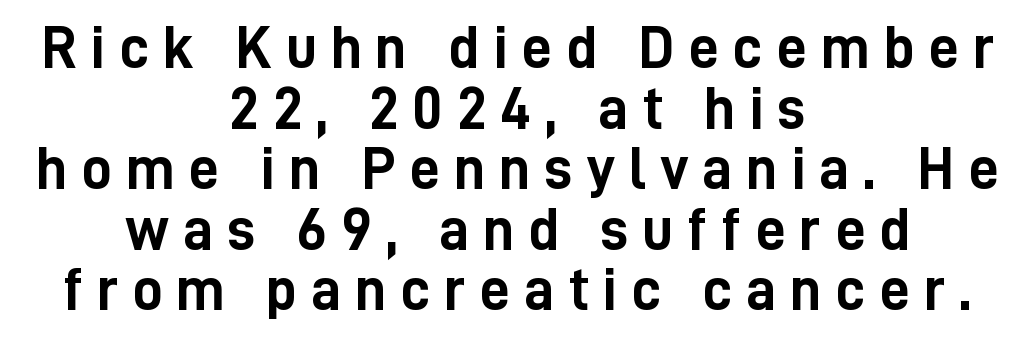
The image shows 60 px semibold, condensed sans-serif type, upright; set centered, tight line spacing (1.01x), unusually wide letter spacing (+0.23 em), not underlined; low stroke contrast and a medium x-height.
